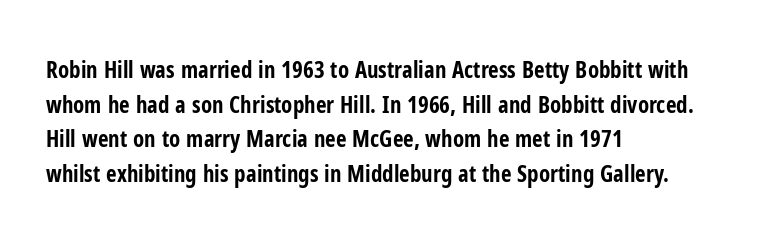
Q: Is the text bold? A: Yes.
Q: Is the text italic (slanted)? A: No, it is upright.
Q: Is the text underlined? A: No.
Q: How is the paragraph aligned? A: Left-aligned.
Q: Is the spacing between letters normal or unusually wide? A: Normal.
Q: Is the spacing between lines tight, normal or loose? A: Normal.
